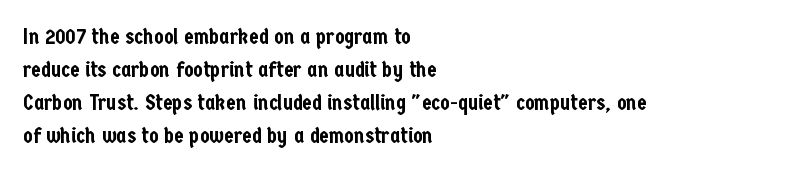
The image shows 22 px text type, upright; set left-aligned, normal line spacing (1.5x), normal letter spacing, not underlined.
